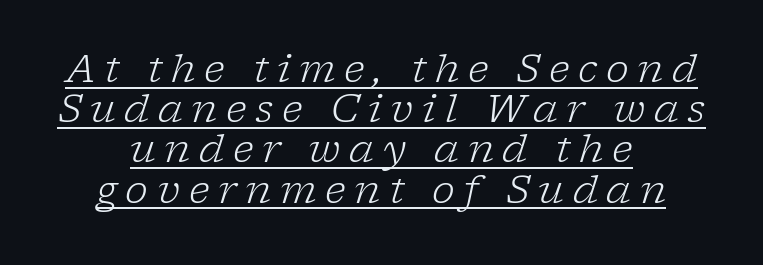
Every word sits above its own underline. Does the lettering tilt? It does — this is italic. The rendering positions every line midway between the sides. Summary of vertical rhythm: compact, with narrow interline spacing. A typesetter would call this heavily tracked-out type. Stem width sits at or under what a default text font uses.
